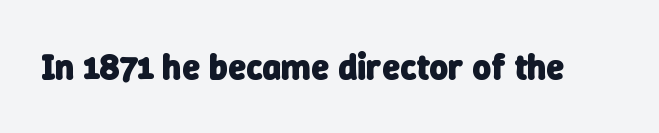
{"serif": "no", "bold": "yes", "weight": "heavy", "width": "normal", "stroke_contrast": "low", "x_height": "medium", "monospaced": "no", "underline": "no", "letter_spacing": "normal", "letter_spacing_em": 0.0, "glyph_px": 36}
